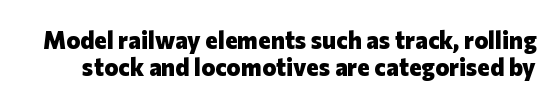
{"italic": "no", "bold": "yes", "underline": "no", "line_spacing": "tight", "line_spacing_ratio": 1.13, "letter_spacing": "normal", "letter_spacing_em": 0.0, "glyph_px": 24}
